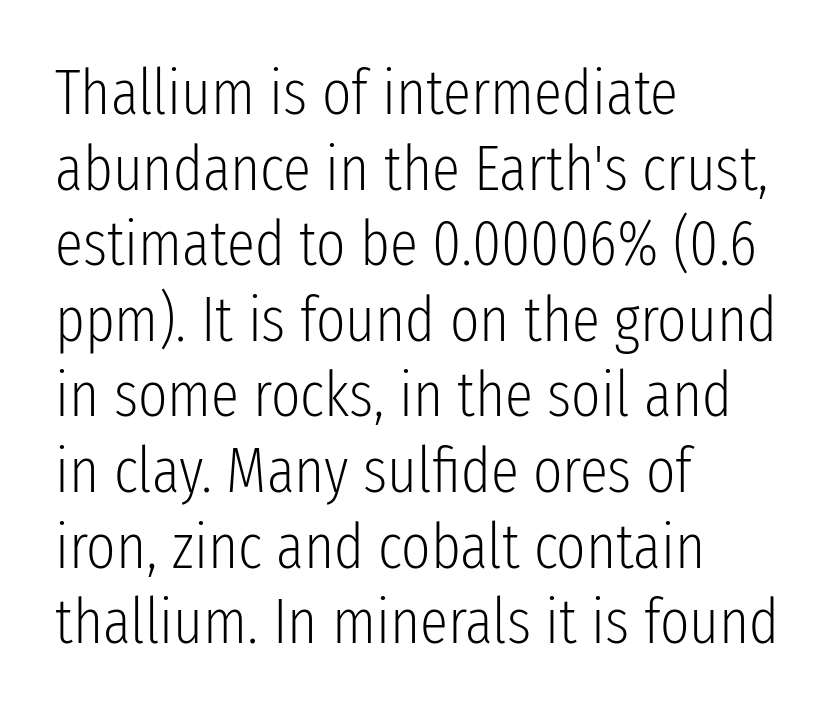
The image shows 63 px light, condensed sans-serif type, upright; set left-aligned, line spacing 1.2x, normal letter spacing, not underlined; low stroke contrast and a medium x-height.
